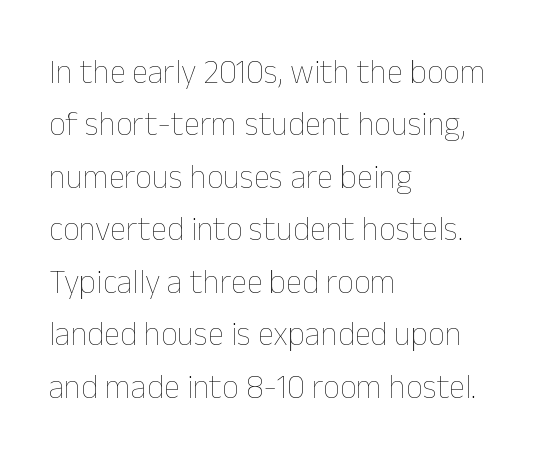
{"italic": "no", "bold": "no", "weight": "thin", "width": "normal", "stroke_contrast": "low", "x_height": "medium", "monospaced": "no", "underline": "no", "align": "left", "line_spacing": "normal", "line_spacing_ratio": 1.59, "letter_spacing": "normal", "letter_spacing_em": 0.0, "glyph_px": 33}
